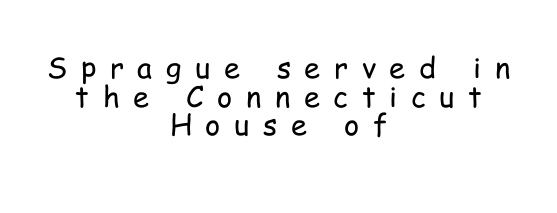
The image shows 29 px regular-weight, condensed sans-serif type, upright; set centered, tight line spacing (0.99x), unusually wide letter spacing (+0.47 em), not underlined; low stroke contrast and a medium x-height.
